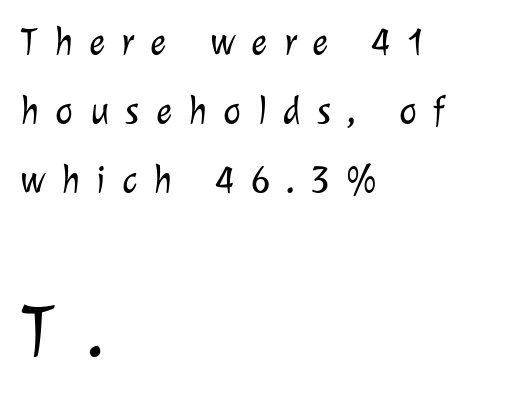
Q: Is the text bold? A: No.
Q: Is the typeface a serif or a sans-serif typeface? A: Sans-serif.
Q: Is the text underlined? A: No.
Q: How is the paragraph aligned? A: Left-aligned.
Q: Is the spacing between letters normal or unusually wide? A: Unusually wide.
Q: Which block of text is set in a larger size, the first (top) or the second (bottom)? A: The second (bottom) one.
Q: Width (condensed, normal, or wide)? A: Normal.
Q: Stroke contrast? A: Low.
Q: x-height? A: Medium.
Q: Monospaced? A: No.
